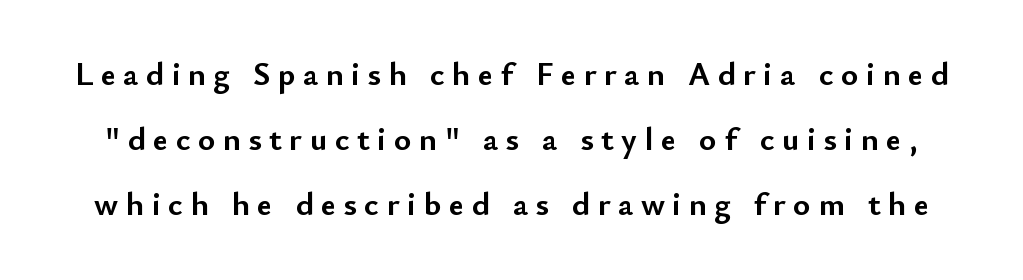
What weight is shown? A full bold with thick strokes. Unlike italic type, these characters show no tilt at all. This sample has the flowing, uneven cadence of proportional lettering. Is the letter spacing exaggerated? Yes — the characters are pushed far apart.
